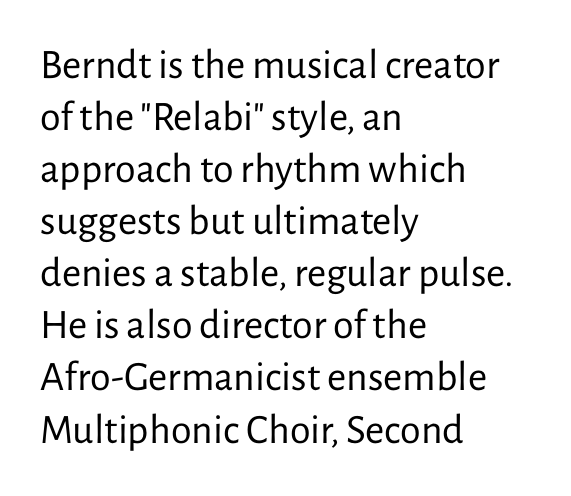
The image shows 42 px regular-weight sans-serif type, upright; set left-aligned, line spacing 1.24x, normal letter spacing, not underlined; low stroke contrast and a medium x-height.
